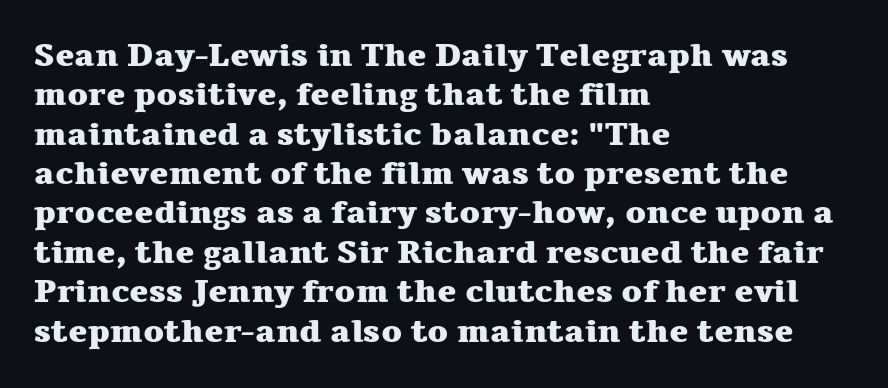
Caption: multi-line text, flush left, ragged right. Yep, those are serifs on the letters. You could not count columns in this text — the font is proportionally spaced. Is there any slant? The stems are plumb. Descenders hang freely into open space.
